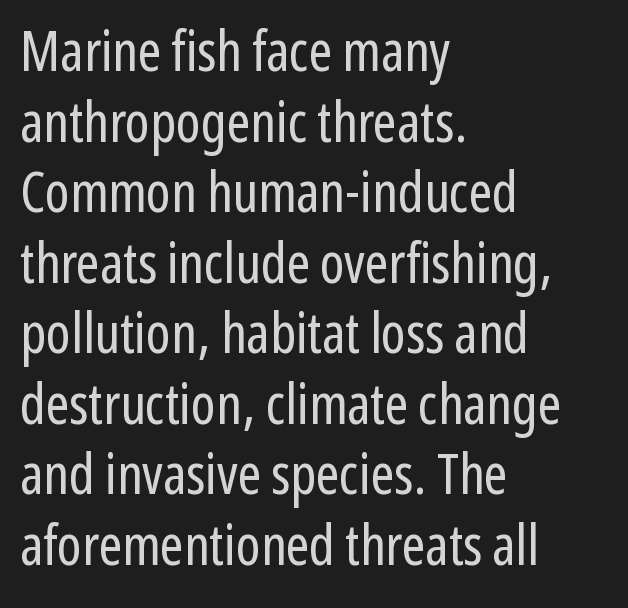
{"serif": "no", "italic": "no", "bold": "no", "weight": "regular", "width": "condensed", "stroke_contrast": "low", "x_height": "medium", "monospaced": "no", "underline": "no", "align": "left", "line_spacing": "normal", "line_spacing_ratio": 1.26, "letter_spacing": "normal", "letter_spacing_em": 0.0, "glyph_px": 56}
